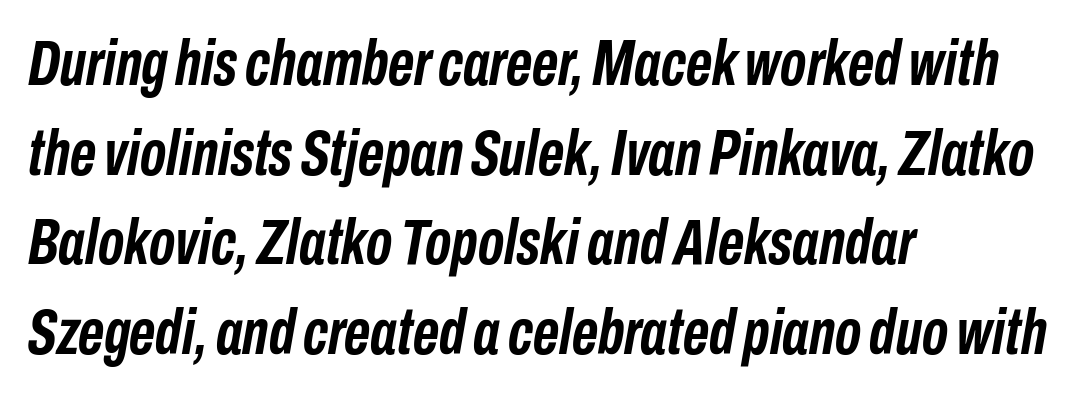
Q: Is the text bold? A: Yes.
Q: Is the text italic (slanted)? A: Yes, it leans right by about 10 degrees.
Q: Is the text underlined? A: No.
Q: How is the paragraph aligned? A: Left-aligned.
Q: Is the spacing between letters normal or unusually wide? A: Normal.
Q: Is the spacing between lines tight, normal or loose? A: Normal.
Q: Width (condensed, normal, or wide)? A: Condensed.
Q: Stroke contrast? A: Low.
Q: x-height? A: Medium.
Q: Monospaced? A: No.
